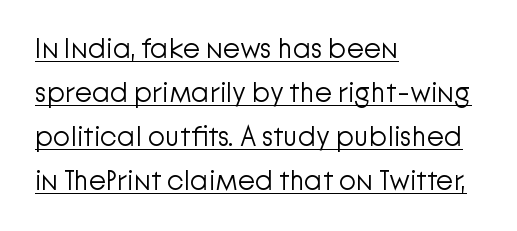
Quick note: not italic, upright. The line texture is even and compact thanks to regular tracking. Emphasis is given by a line drawn under the lettering. In terms of letterform style, serifs are entirely absent. The weight would be labelled regular, book, light, or lighter still.
